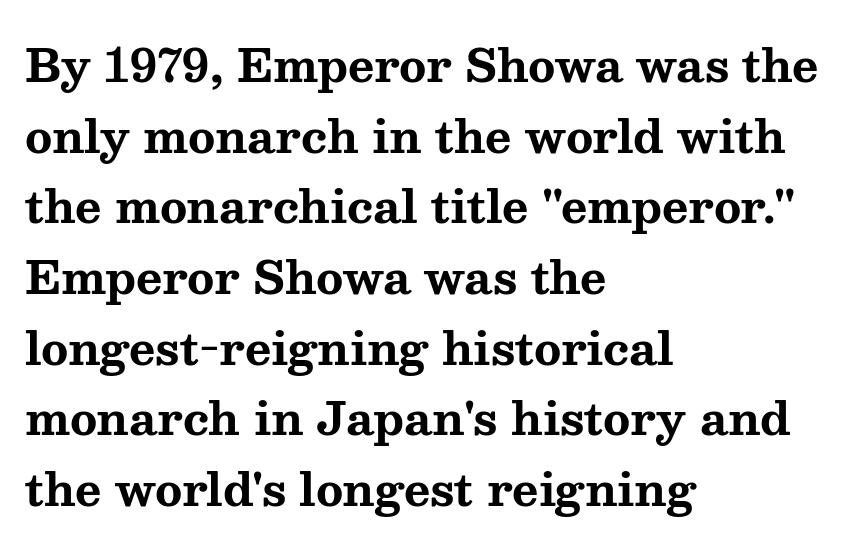
Line spacing here is normal. What kind of face is this? One with serifs. Here the designer chose a conventional face with non-uniform glyph widths. Ordinary non-slanted type is in use.
